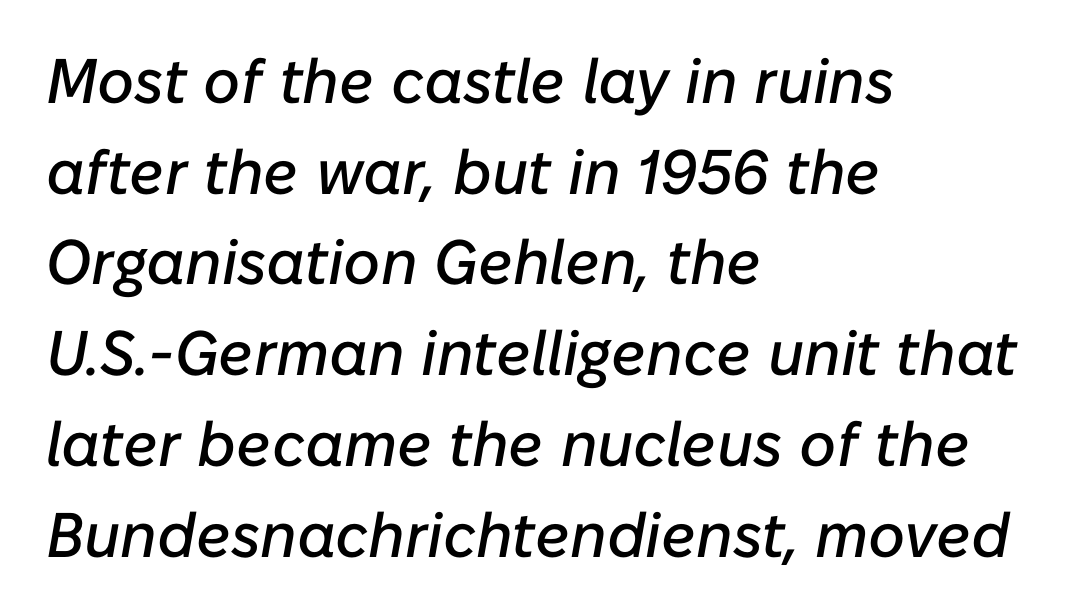
{"italic": "yes", "lean": "right", "slant_degrees": 10, "width": "normal", "stroke_contrast": "low", "x_height": "medium", "monospaced": "no", "underline": "no", "align": "left", "line_spacing": "normal", "line_spacing_ratio": 1.44, "letter_spacing": "normal", "letter_spacing_em": 0.0, "glyph_px": 63}
